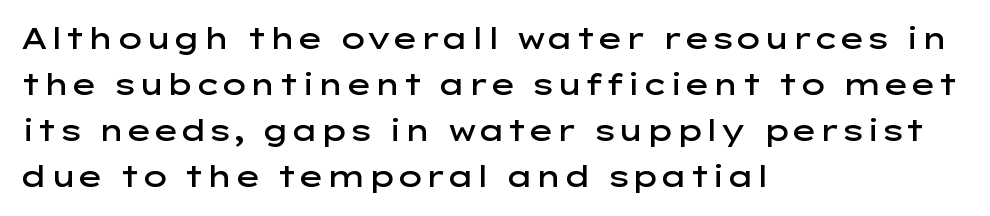
The image shows 29 px semibold, wide sans-serif type, upright; set left-aligned, normal line spacing (1.59x), normal letter spacing, not underlined; low stroke contrast and a medium x-height.
